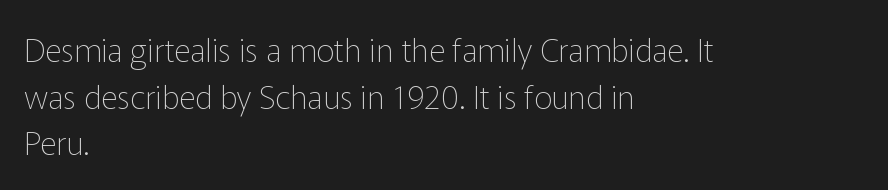
Q: Is the text bold? A: No.
Q: Is the text italic (slanted)? A: No, it is upright.
Q: Is the typeface a serif or a sans-serif typeface? A: Sans-serif.
Q: Is the text underlined? A: No.
Q: How is the paragraph aligned? A: Left-aligned.
Q: Is the spacing between letters normal or unusually wide? A: Normal.
Q: Is the spacing between lines tight, normal or loose? A: Normal.
Q: Width (condensed, normal, or wide)? A: Normal.
Q: Stroke contrast? A: Low.
Q: x-height? A: Medium.
Q: Monospaced? A: No.
